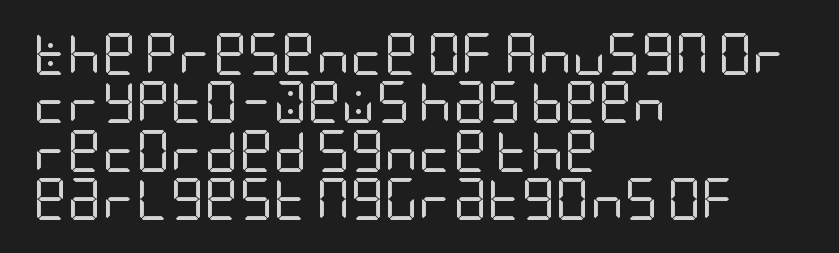
The image shows 42 px regular-weight, condensed sans-serif type, upright; set left-aligned, tight line spacing (1.15x), normal letter spacing, not underlined; low stroke contrast and a large x-height.
